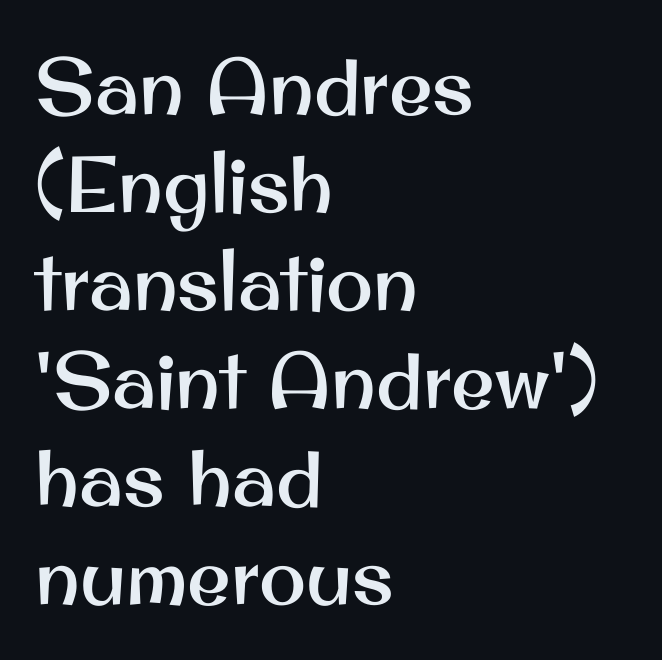
{"serif": "no", "italic": "no", "width": "normal", "stroke_contrast": "medium", "x_height": "small", "monospaced": "no", "underline": "no", "align": "left", "line_spacing_ratio": 1.24, "letter_spacing": "normal", "letter_spacing_em": 0.0, "glyph_px": 79}
